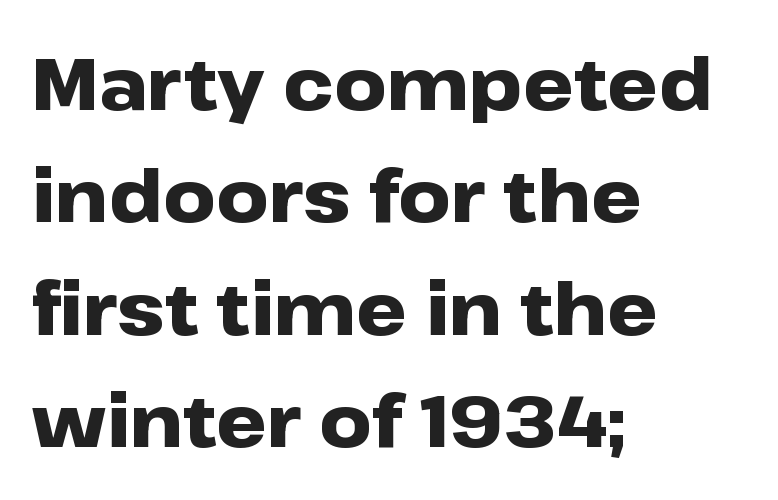
The glyphs have the mass of a bold cut. The passage shown is typeset with a sans-serif family. Style check: upright. Proportional: the letters do not fall into vertical columns. This block has exactly the height ordinary leading produces. Each row of text sits above clean, open space.
